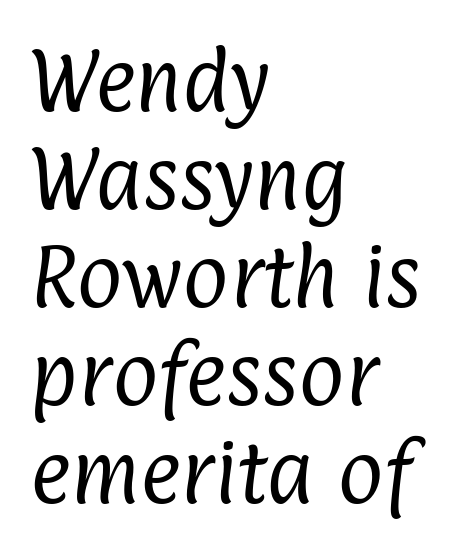
{"serif": "no", "bold": "no", "weight": "regular", "width": "condensed", "stroke_contrast": "low", "x_height": "medium", "monospaced": "no", "underline": "no", "align": "left", "line_spacing": "normal", "line_spacing_ratio": 1.4, "letter_spacing": "normal", "letter_spacing_em": 0.0, "glyph_px": 70}
